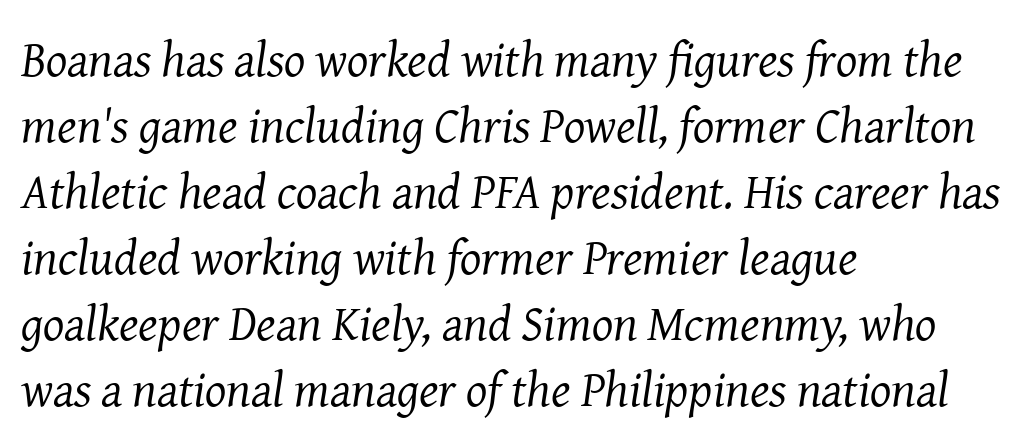
Alignment: flush left. Observe the lean: these are italic letterforms. The block of text has a typical density, with ordinary space between rows. Each letter keeps its own natural width here, so spacing adapts to shape. Caption: standard tracking, unaltered.
